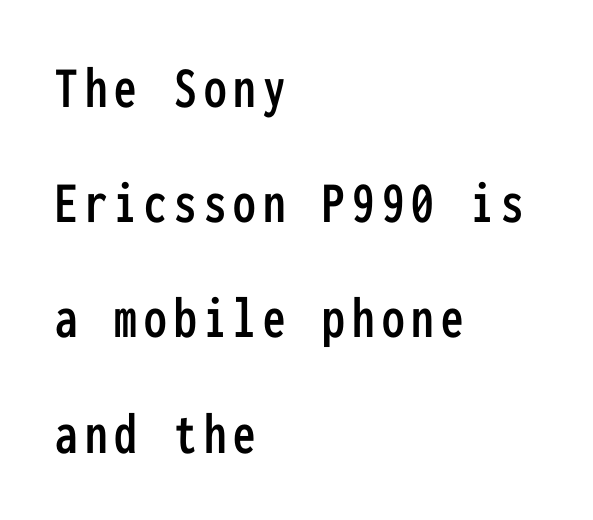
The image shows 60 px condensed sans-serif type, upright, monospaced; set left-aligned, loose line spacing (1.92x), not underlined; low stroke contrast and a medium x-height.
